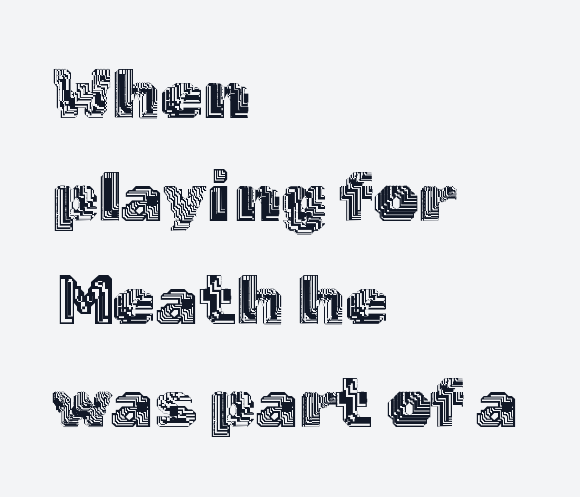
{"italic": "no", "width": "normal", "x_height": "medium", "monospaced": "no", "underline": "no", "align": "left", "line_spacing": "normal", "line_spacing_ratio": 1.47, "letter_spacing": "normal", "letter_spacing_em": 0.0, "glyph_px": 70}
